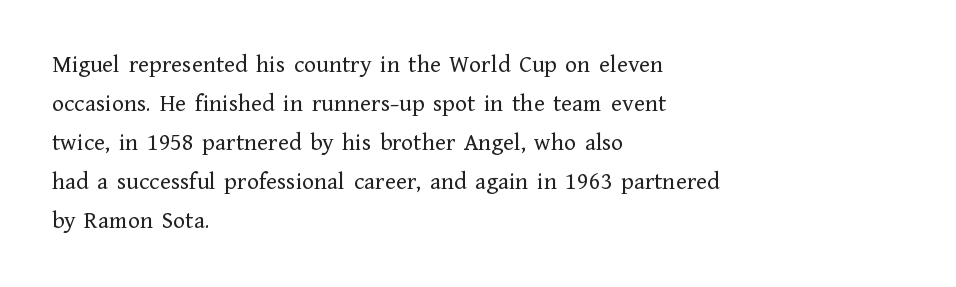
Q: Is the text bold? A: No.
Q: Is the text italic (slanted)? A: No, it is upright.
Q: Is the text underlined? A: No.
Q: How is the paragraph aligned? A: Left-aligned.
Q: Is the spacing between letters normal or unusually wide? A: Normal.
Q: Is the spacing between lines tight, normal or loose? A: Normal.
